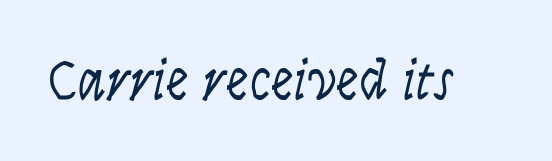
{"serif": "no", "bold": "no", "weight": "light", "width": "condensed", "stroke_contrast": "low", "x_height": "large", "monospaced": "no", "underline": "no", "letter_spacing": "normal", "letter_spacing_em": 0.0, "glyph_px": 57}
